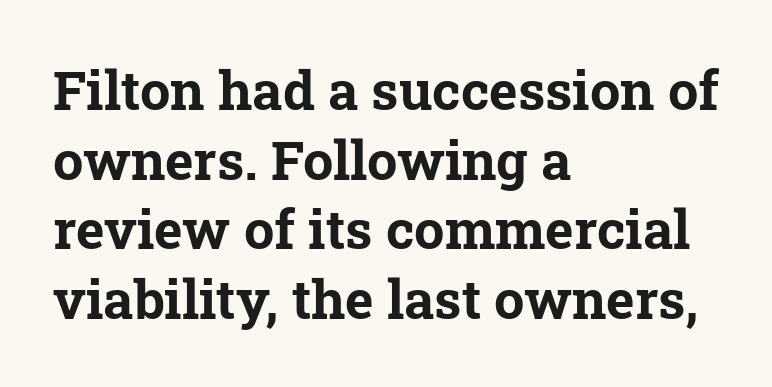
{"serif": "yes", "bold": "yes", "weight": "bold", "width": "normal", "stroke_contrast": "low", "x_height": "medium", "monospaced": "no", "underline": "no", "align": "left", "line_spacing": "normal", "line_spacing_ratio": 1.29, "letter_spacing": "normal", "letter_spacing_em": 0.0, "glyph_px": 54}
